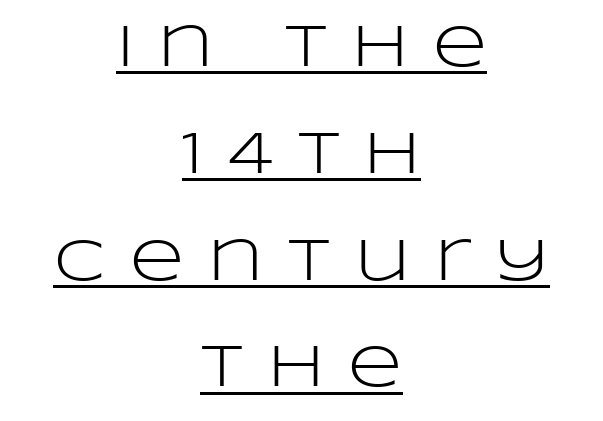
{"serif": "no", "italic": "no", "bold": "no", "weight": "light", "width": "wide", "stroke_contrast": "low", "x_height": "large", "monospaced": "no", "underline": "yes", "align": "center", "line_spacing_ratio": 1.81, "letter_spacing": "wide", "letter_spacing_em": 0.42, "glyph_px": 59}
